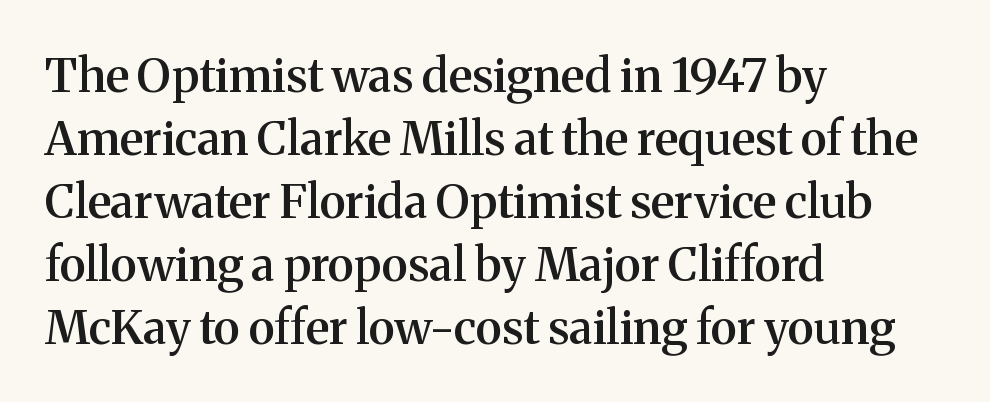
Serifs: yes, visible at the terminals of the letterforms. The letters are semibold — heavier than regular but short of a full bold. A bare baseline throughout the passage. Think of a printed novel: that variable character pitch is what you see here. Vertical spacing — default. Default kerning and tracking; the words read as compact shapes.
